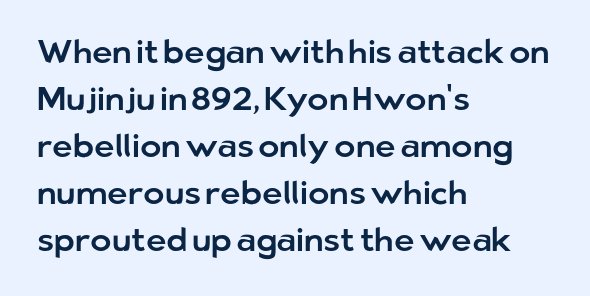
The image shows 32 px sans-serif type, upright; set left-aligned, normal line spacing (1.47x), normal letter spacing, not underlined; low stroke contrast and a medium x-height.
